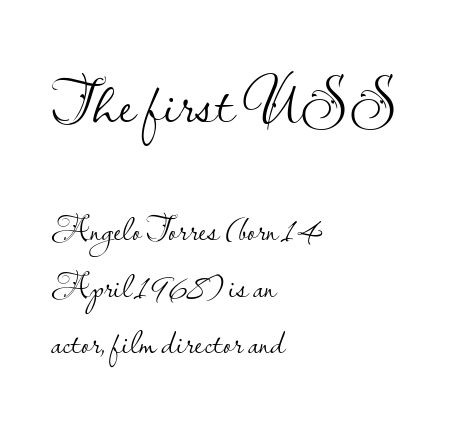
Leftover space on each line is placed entirely after the last word. Does the bottom block carry the larger type? No, the top block does. Type without underlining. The space between consecutive lines is moderate. Nothing heavy about these letters — not bold at all. Each letter keeps its own natural width here, so spacing adapts to shape.
